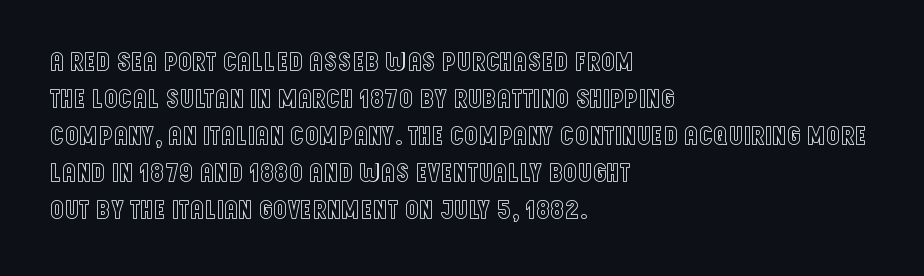
Q: Is the text italic (slanted)? A: No, it is upright.
Q: Is the text underlined? A: No.
Q: How is the paragraph aligned? A: Left-aligned.
Q: Is the spacing between letters normal or unusually wide? A: Normal.
Q: Is the spacing between lines tight, normal or loose? A: Normal.
